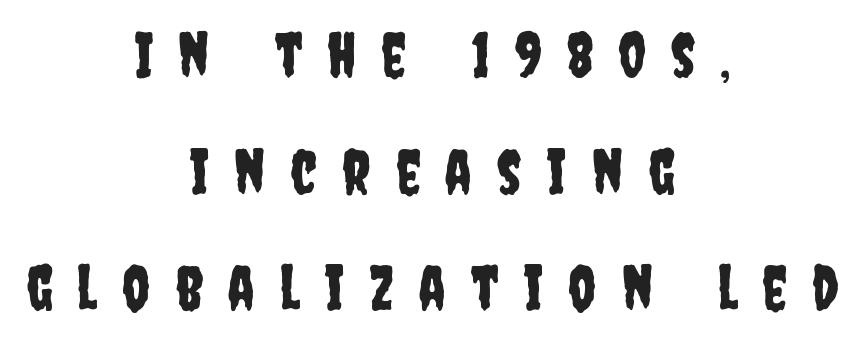
{"serif": "no", "italic": "no", "width": "condensed", "stroke_contrast": "low", "x_height": "large", "monospaced": "no", "underline": "no", "align": "center", "line_spacing_ratio": 1.88, "letter_spacing": "wide", "letter_spacing_em": 0.4, "glyph_px": 62}
